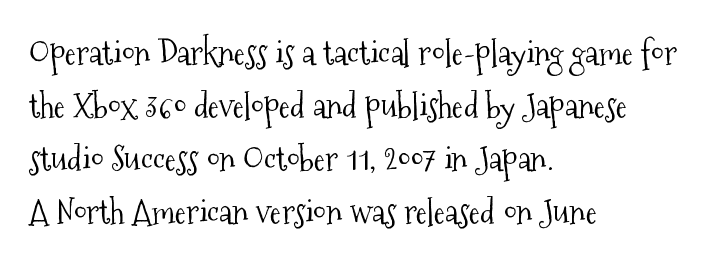
Any mark beneath the type? The region is blank. Looks like regular typesetting: each glyph gets only the width it needs. Does the copy run flush right? No — it runs flush left. The line texture is even and compact thanks to regular tracking.
